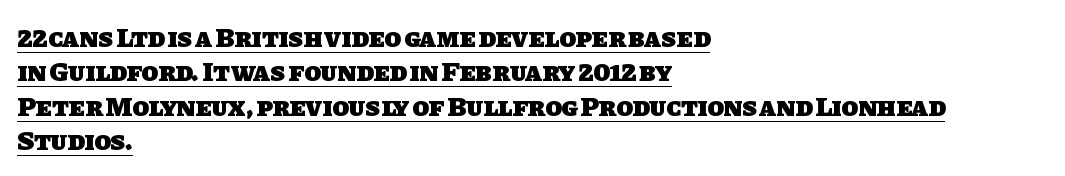
Q: Is the text bold? A: Yes.
Q: Is the text underlined? A: Yes.
Q: How is the paragraph aligned? A: Left-aligned.
Q: Is the spacing between letters normal or unusually wide? A: Normal.
Q: Is the spacing between lines tight, normal or loose? A: Normal.
